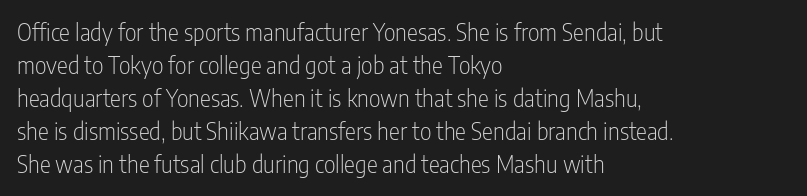
Honestly, the row spacing looks completely unremarkable. Caption: face not bold, strokes unweighted. Posture: vertical. This rendering features lettering with no underline. The setting favours the left margin, as ordinary paragraphs usually do.
